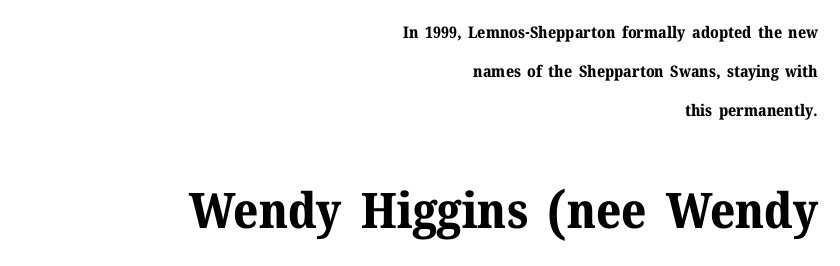
Q: Is the text bold? A: Yes.
Q: Is the text italic (slanted)? A: No, it is upright.
Q: Is the typeface a serif or a sans-serif typeface? A: Serif.
Q: Is the text underlined? A: No.
Q: How is the paragraph aligned? A: Right-aligned.
Q: Is the spacing between letters normal or unusually wide? A: Normal.
Q: Is the spacing between lines tight, normal or loose? A: Loose.
Q: Which block of text is set in a larger size, the first (top) or the second (bottom)? A: The second (bottom) one.
Q: Width (condensed, normal, or wide)? A: Normal.
Q: Stroke contrast? A: Medium.
Q: x-height? A: Medium.
Q: Monospaced? A: No.
